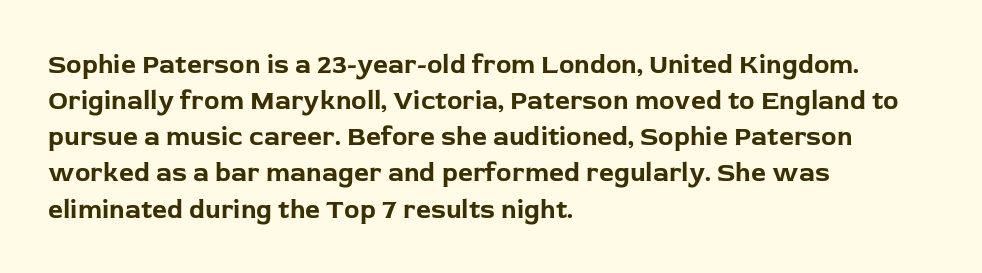
{"italic": "no", "bold": "yes", "underline": "no", "align": "left", "line_spacing": "normal", "line_spacing_ratio": 1.39, "letter_spacing": "normal", "letter_spacing_em": 0.0, "glyph_px": 26}
